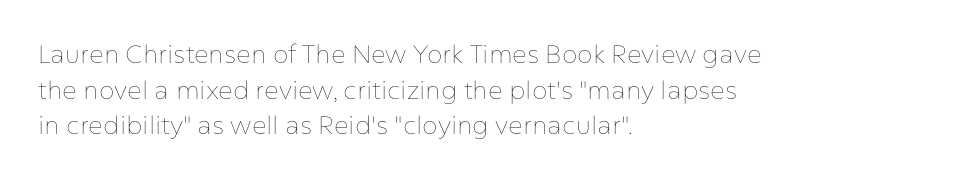
Q: Is the text bold? A: No.
Q: Is the text italic (slanted)? A: No, it is upright.
Q: Is the text underlined? A: No.
Q: How is the paragraph aligned? A: Left-aligned.
Q: Is the spacing between letters normal or unusually wide? A: Normal.
Q: Is the spacing between lines tight, normal or loose? A: Normal.
